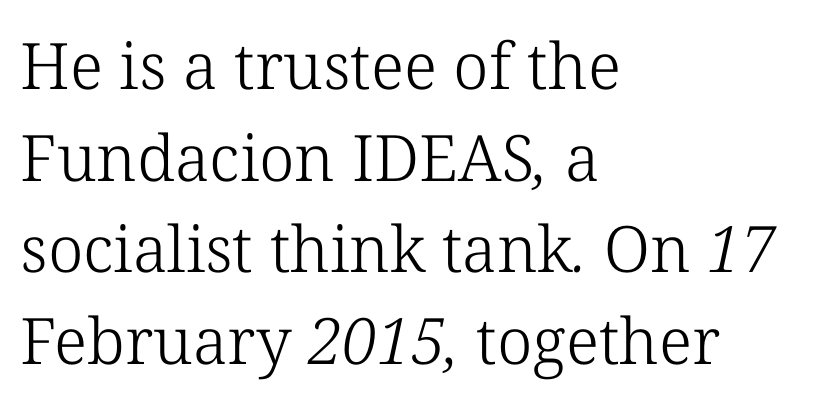
The image shows 64 px light serif type; set left-aligned, normal line spacing (1.43x), normal letter spacing, not underlined; low stroke contrast and a medium x-height.
